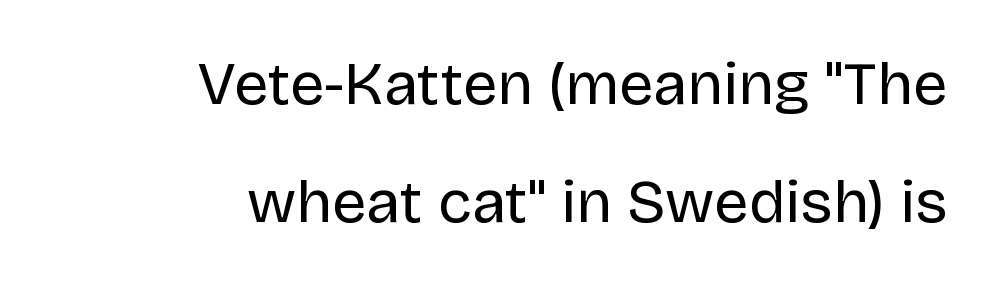
Q: Is the text bold? A: No.
Q: Is the text italic (slanted)? A: No, it is upright.
Q: Is the typeface a serif or a sans-serif typeface? A: Sans-serif.
Q: Is the text underlined? A: No.
Q: How is the paragraph aligned? A: Right-aligned.
Q: Is the spacing between letters normal or unusually wide? A: Normal.
Q: Is the spacing between lines tight, normal or loose? A: Loose.
Q: Width (condensed, normal, or wide)? A: Normal.
Q: Stroke contrast? A: Low.
Q: x-height? A: Large.
Q: Monospaced? A: No.
